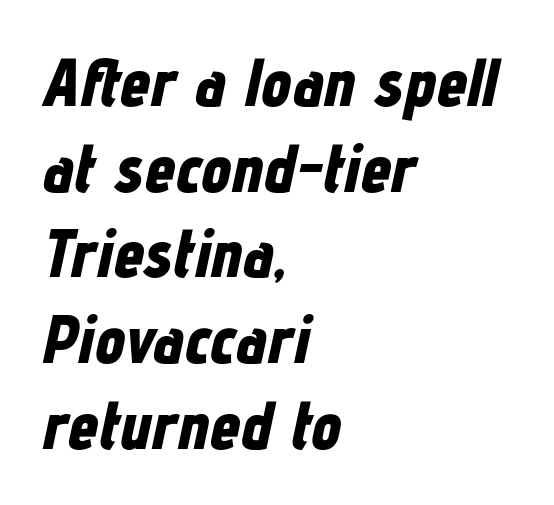
Compared with a centered layout, this one pins lines to the left instead. In terms of weight, the rendering is a true, heavy bold. Characters follow at the spacing the type designer built in. Interline gaps are of average width in this sample.
